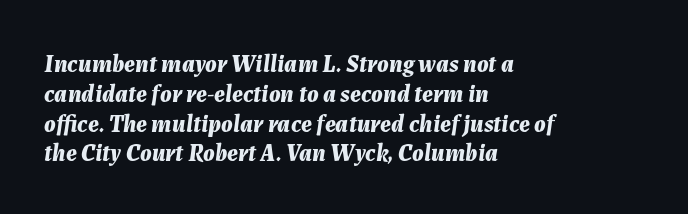
The rag falls on the right side of this text block. Nobody drew a line under any word here. The text carries the slant typical of an italic or oblique font. This sample uses plain, unmodified letter spacing. Each glyph is drawn with heavy, bold strokes.
